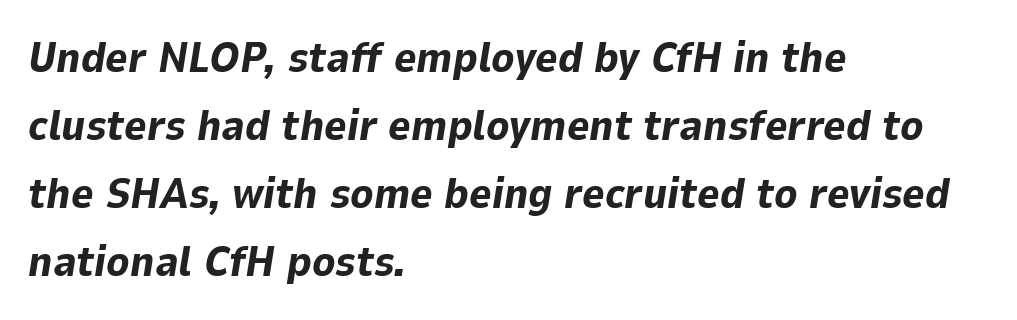
The image shows 43 px bold type, italic (leaning right); set left-aligned, normal line spacing (1.58x), normal letter spacing, not underlined; low stroke contrast and a medium x-height.
